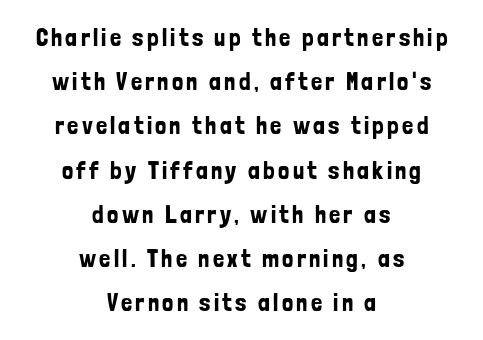
Posture: upright roman. Every row of glyphs is offset so its center matches the block's center. The glyphs are unaccompanied by any horizontal stroke below them.
